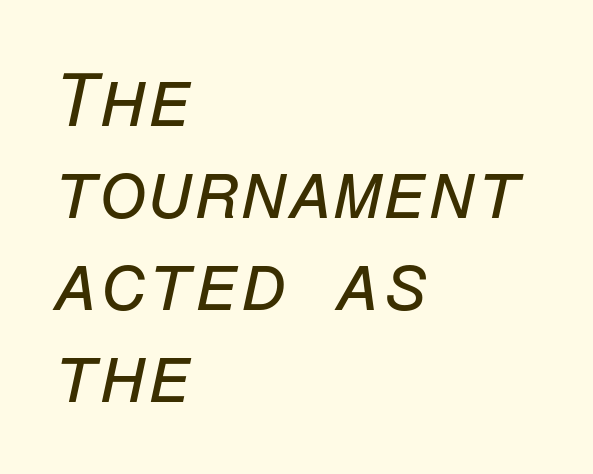
The image shows 76 px regular-weight type, italic (leaning right), monospaced; set left-aligned, line spacing 1.21x, normal letter spacing, not underlined; low stroke contrast and a medium x-height.
